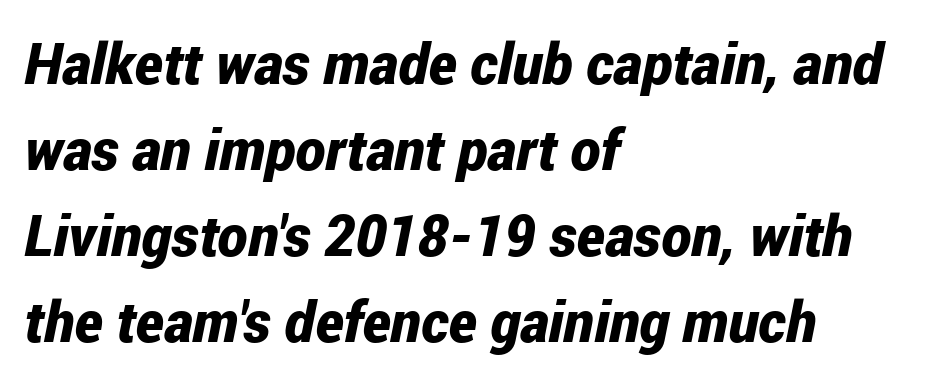
Q: Is the text bold? A: Yes.
Q: Is the text italic (slanted)? A: Yes, it leans right by about 12 degrees.
Q: Is the text underlined? A: No.
Q: How is the paragraph aligned? A: Left-aligned.
Q: Is the spacing between letters normal or unusually wide? A: Normal.
Q: Is the spacing between lines tight, normal or loose? A: Normal.
Q: Width (condensed, normal, or wide)? A: Condensed.
Q: Stroke contrast? A: Low.
Q: x-height? A: Medium.
Q: Monospaced? A: No.
